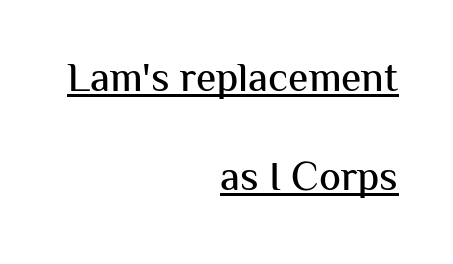
{"serif": "no", "italic": "no", "width": "normal", "stroke_contrast": "medium", "x_height": "medium", "monospaced": "no", "underline": "yes", "align": "right", "line_spacing": "loose", "line_spacing_ratio": 2.42, "letter_spacing": "normal", "letter_spacing_em": 0.0, "glyph_px": 41}
